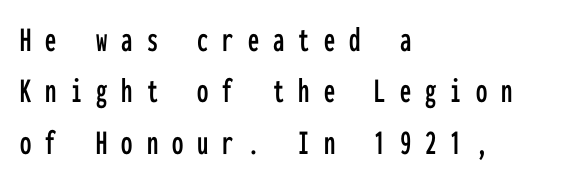
The image shows 36 px condensed sans-serif type, upright, monospaced; set left-aligned, normal line spacing (1.43x), unusually wide letter spacing (+0.39 em), not underlined; low stroke contrast and a medium x-height.
